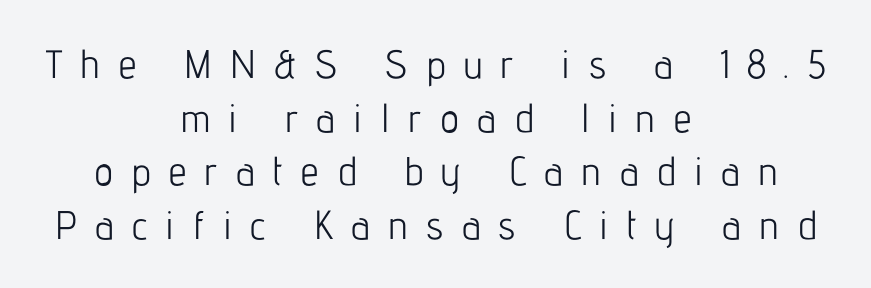
The image shows 40 px light, condensed sans-serif type, upright; set centered, normal line spacing (1.34x), unusually wide letter spacing (+0.46 em), not underlined; low stroke contrast and a medium x-height.
